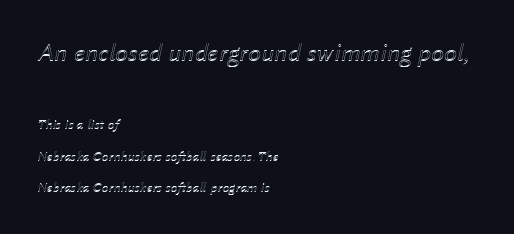
The image shows 26 px text type, italic (leaning right); set left-aligned, loose line spacing (2.25x), normal letter spacing, not underlined; the first (top) block is 1.86x larger.
